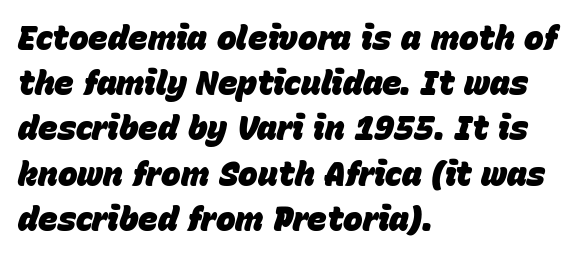
The image shows 33 px heavy type, italic (leaning right); set left-aligned, normal line spacing (1.37x), normal letter spacing, not underlined; low stroke contrast and a large x-height.
